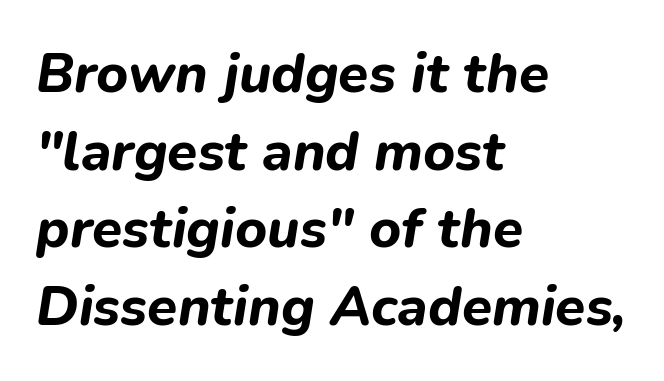
The image shows 55 px bold type, italic (leaning right); set left-aligned, normal line spacing (1.41x), normal letter spacing, not underlined; low stroke contrast and a medium x-height.
